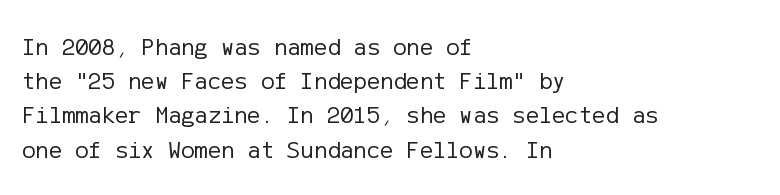
Q: Is the text bold? A: No.
Q: Is the text italic (slanted)? A: No, it is upright.
Q: Is the text underlined? A: No.
Q: How is the paragraph aligned? A: Left-aligned.
Q: Is the spacing between letters normal or unusually wide? A: Normal.
Q: Is the spacing between lines tight, normal or loose? A: Normal.
